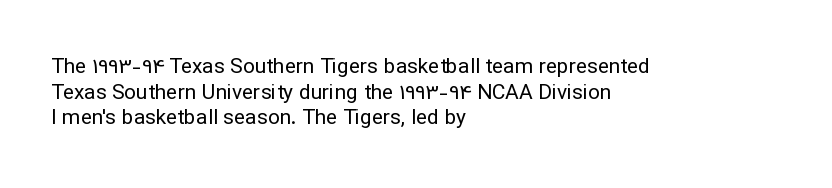
Does extra space separate the letters? No, they use regular spacing. The passage is arranged the way most books set body copy — flush left. The area under the type is left untouched. The face looks like a standard text weight, possibly lighter. Notice how the stems are strictly vertical — no italics here.
